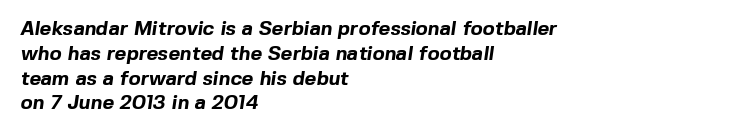
{"bold": "yes", "underline": "no", "align": "left", "line_spacing_ratio": 1.24, "letter_spacing": "normal", "letter_spacing_em": 0.0, "glyph_px": 20}
